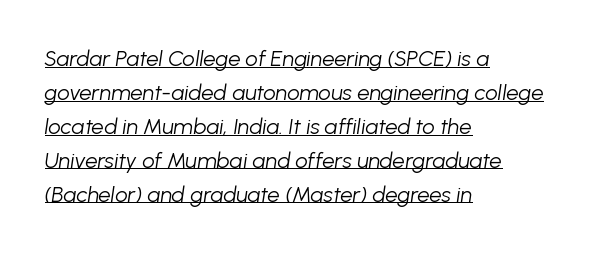
Q: Is the text bold? A: No.
Q: Is the text italic (slanted)? A: Yes, it leans right by about 8 degrees.
Q: Is the text underlined? A: Yes.
Q: How is the paragraph aligned? A: Left-aligned.
Q: Is the spacing between letters normal or unusually wide? A: Normal.
Q: Is the spacing between lines tight, normal or loose? A: Normal.
